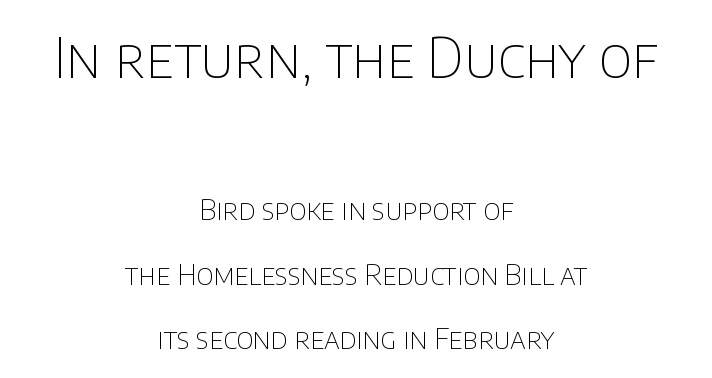
Q: Is the text bold? A: No.
Q: Is the text italic (slanted)? A: No, it is upright.
Q: Is the typeface a serif or a sans-serif typeface? A: Sans-serif.
Q: Is the text underlined? A: No.
Q: How is the paragraph aligned? A: Centered.
Q: Is the spacing between letters normal or unusually wide? A: Normal.
Q: Is the spacing between lines tight, normal or loose? A: Loose.
Q: Which block of text is set in a larger size, the first (top) or the second (bottom)? A: The first (top) one.
Q: Width (condensed, normal, or wide)? A: Normal.
Q: Stroke contrast? A: Low.
Q: x-height? A: Large.
Q: Monospaced? A: No.
